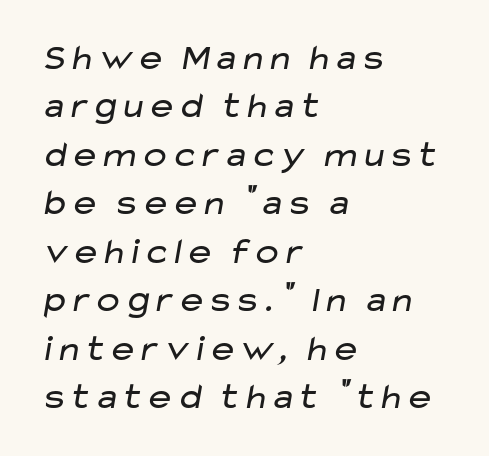
Q: Is the text bold? A: No.
Q: Is the typeface a serif or a sans-serif typeface? A: Sans-serif.
Q: Is the text underlined? A: No.
Q: How is the paragraph aligned? A: Left-aligned.
Q: Is the spacing between letters normal or unusually wide? A: Normal.
Q: Is the spacing between lines tight, normal or loose? A: Normal.
Q: Width (condensed, normal, or wide)? A: Wide.
Q: Stroke contrast? A: Low.
Q: x-height? A: Medium.
Q: Monospaced? A: No.
